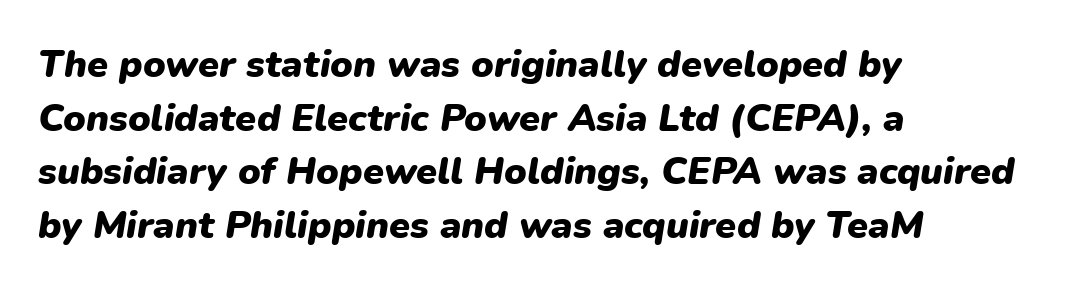
Q: Is the text bold? A: Yes.
Q: Is the text italic (slanted)? A: Yes, it leans right by about 9 degrees.
Q: Is the text underlined? A: No.
Q: How is the paragraph aligned? A: Left-aligned.
Q: Is the spacing between letters normal or unusually wide? A: Normal.
Q: Is the spacing between lines tight, normal or loose? A: Normal.
Q: Width (condensed, normal, or wide)? A: Normal.
Q: Stroke contrast? A: Low.
Q: x-height? A: Medium.
Q: Monospaced? A: No.
